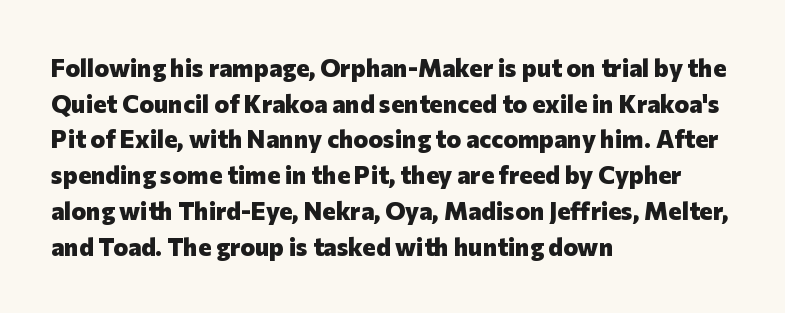
This rendering leaves character spacing at its baseline value. Any mark beneath the type? The region is blank. This is roman type, the default non-slanted kind. Pretty heavy lettering here — definitely bold. Notice how descenders clear the ascenders below comfortably — that's standard leading. All the whitespace from short lines collects on the right.
